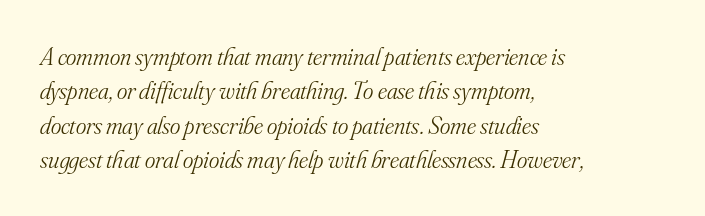
Q: Is the text bold? A: No.
Q: Is the text italic (slanted)? A: Yes, it leans right by about 16 degrees.
Q: Is the text underlined? A: No.
Q: How is the paragraph aligned? A: Left-aligned.
Q: Is the spacing between letters normal or unusually wide? A: Normal.
Q: Is the spacing between lines tight, normal or loose? A: Normal.
